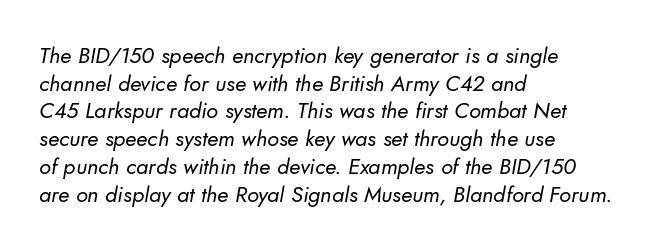
Q: Is the text bold? A: No.
Q: Is the text underlined? A: No.
Q: How is the paragraph aligned? A: Left-aligned.
Q: Is the spacing between letters normal or unusually wide? A: Normal.
Q: Is the spacing between lines tight, normal or loose? A: Normal.
